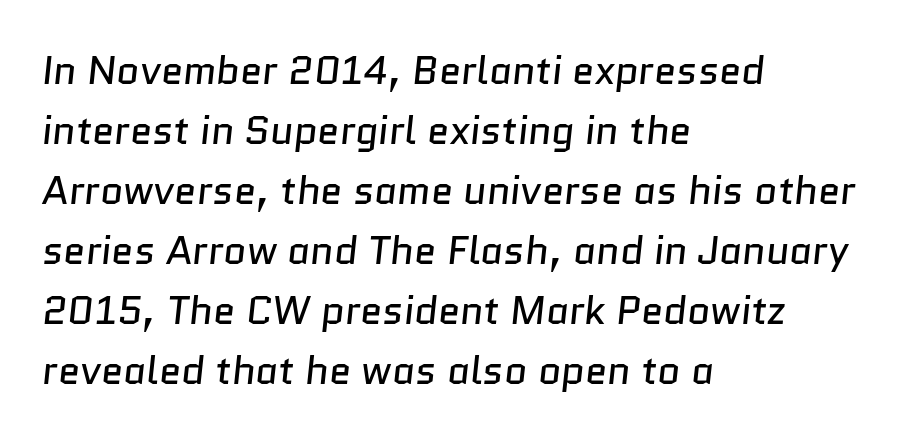
Q: Is the text bold? A: No.
Q: Is the typeface a serif or a sans-serif typeface? A: Sans-serif.
Q: Is the text underlined? A: No.
Q: How is the paragraph aligned? A: Left-aligned.
Q: Is the spacing between letters normal or unusually wide? A: Normal.
Q: Is the spacing between lines tight, normal or loose? A: Normal.
Q: Width (condensed, normal, or wide)? A: Normal.
Q: Stroke contrast? A: Low.
Q: x-height? A: Medium.
Q: Monospaced? A: No.
